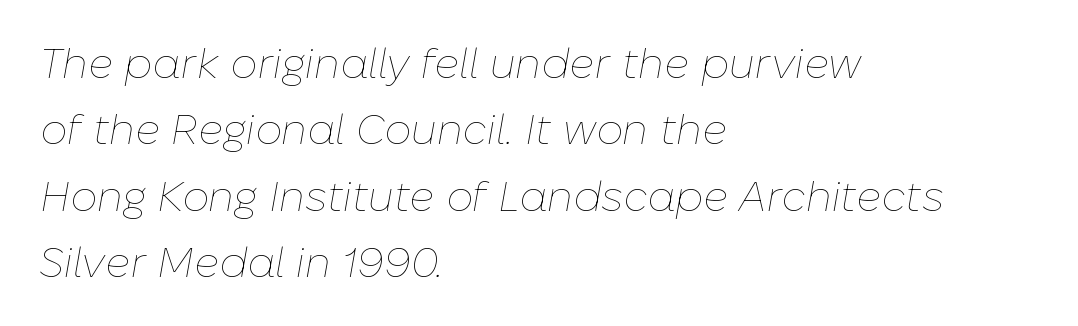
The image shows 42 px thin type, italic (leaning right); set left-aligned, normal line spacing (1.58x), normal letter spacing, not underlined; low stroke contrast and a medium x-height.
